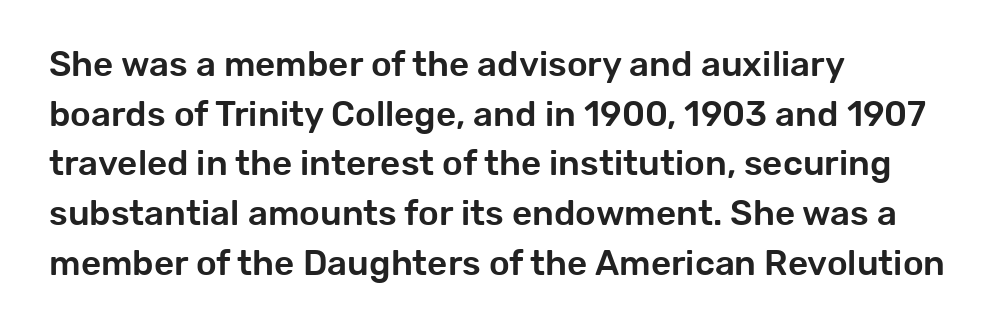
{"serif": "no", "italic": "no", "width": "normal", "stroke_contrast": "low", "x_height": "medium", "monospaced": "no", "underline": "no", "align": "left", "line_spacing": "normal", "line_spacing_ratio": 1.42, "letter_spacing": "normal", "letter_spacing_em": 0.0, "glyph_px": 35}
